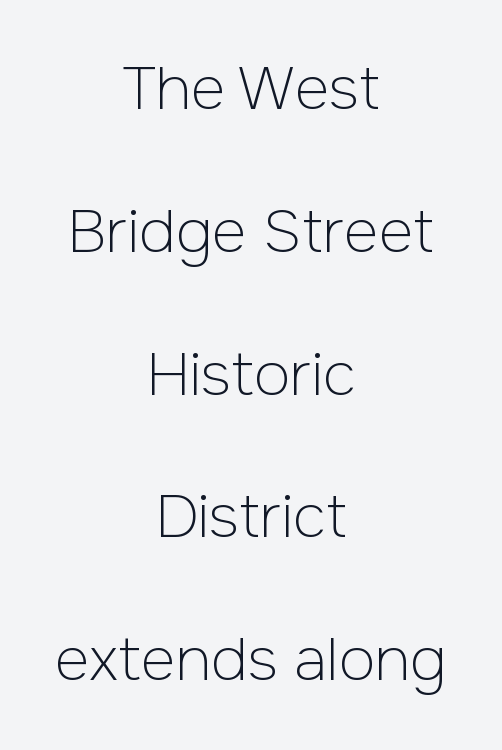
{"serif": "no", "italic": "no", "bold": "no", "weight": "light", "width": "normal", "stroke_contrast": "low", "x_height": "medium", "monospaced": "no", "underline": "no", "align": "center", "line_spacing": "loose", "line_spacing_ratio": 2.38, "letter_spacing": "normal", "letter_spacing_em": 0.0, "glyph_px": 60}
